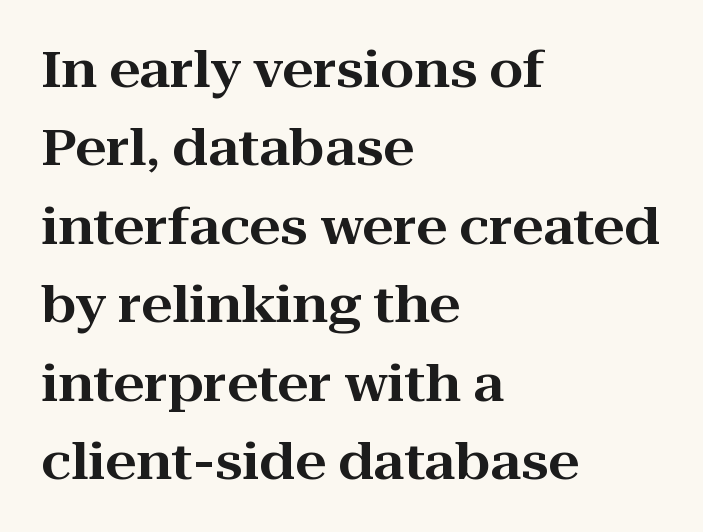
{"serif": "yes", "italic": "no", "width": "wide", "stroke_contrast": "high", "x_height": "medium", "monospaced": "no", "underline": "no", "align": "left", "line_spacing": "normal", "line_spacing_ratio": 1.6, "letter_spacing": "normal", "letter_spacing_em": 0.0, "glyph_px": 49}
